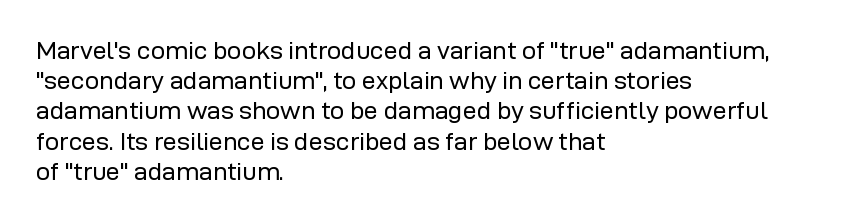
Q: Is the text bold? A: No.
Q: Is the text italic (slanted)? A: No, it is upright.
Q: Is the text underlined? A: No.
Q: How is the paragraph aligned? A: Left-aligned.
Q: Is the spacing between letters normal or unusually wide? A: Normal.
